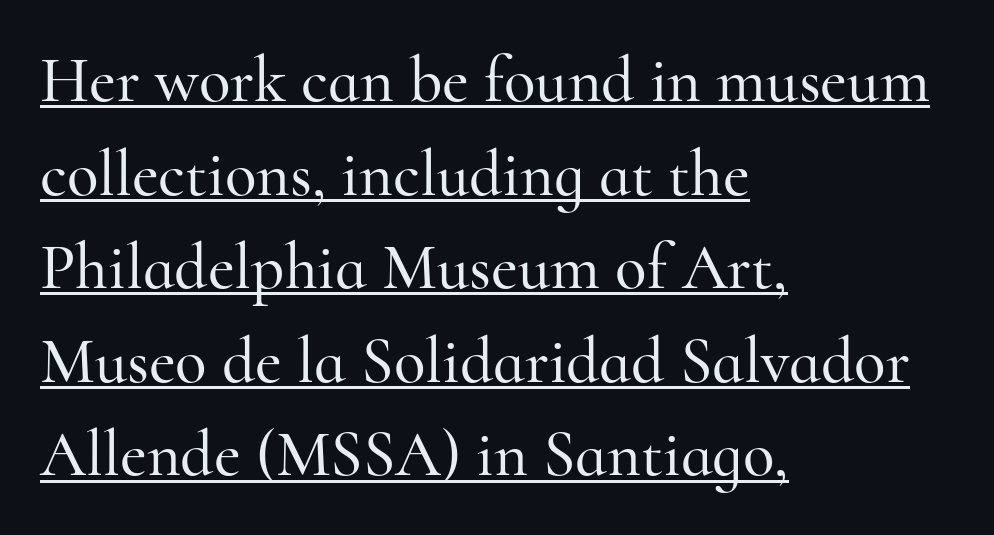
Q: Is the text italic (slanted)? A: No, it is upright.
Q: Is the typeface a serif or a sans-serif typeface? A: Serif.
Q: Is the text underlined? A: Yes.
Q: How is the paragraph aligned? A: Left-aligned.
Q: Is the spacing between letters normal or unusually wide? A: Normal.
Q: Is the spacing between lines tight, normal or loose? A: Normal.
Q: Width (condensed, normal, or wide)? A: Normal.
Q: Stroke contrast? A: High.
Q: x-height? A: Small.
Q: Monospaced? A: No.
